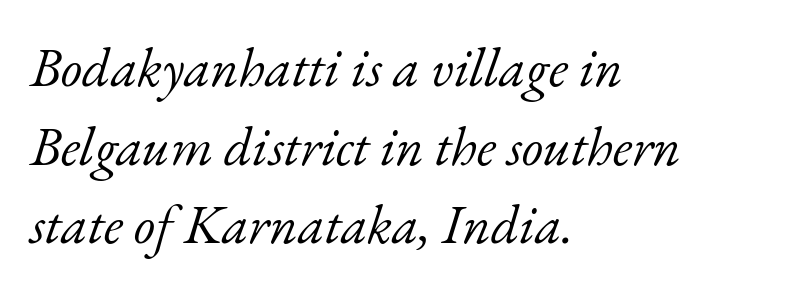
You could not count columns in this text — the font is proportionally spaced. The typeface chosen for these lines features serifs. The face looks like a standard text weight, possibly lighter. The specimen omits any rule beneath the text block's lines.
